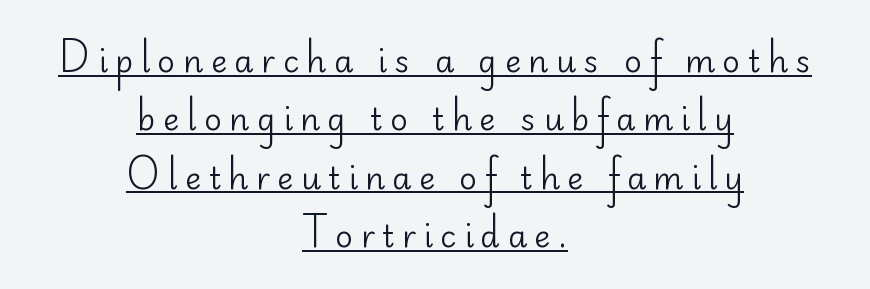
Q: Is the text bold? A: No.
Q: Is the text italic (slanted)? A: No, it is upright.
Q: Is the typeface a serif or a sans-serif typeface? A: Sans-serif.
Q: Is the text underlined? A: Yes.
Q: How is the paragraph aligned? A: Centered.
Q: Is the spacing between letters normal or unusually wide? A: Unusually wide.
Q: Width (condensed, normal, or wide)? A: Normal.
Q: Stroke contrast? A: Low.
Q: x-height? A: Small.
Q: Monospaced? A: No.
